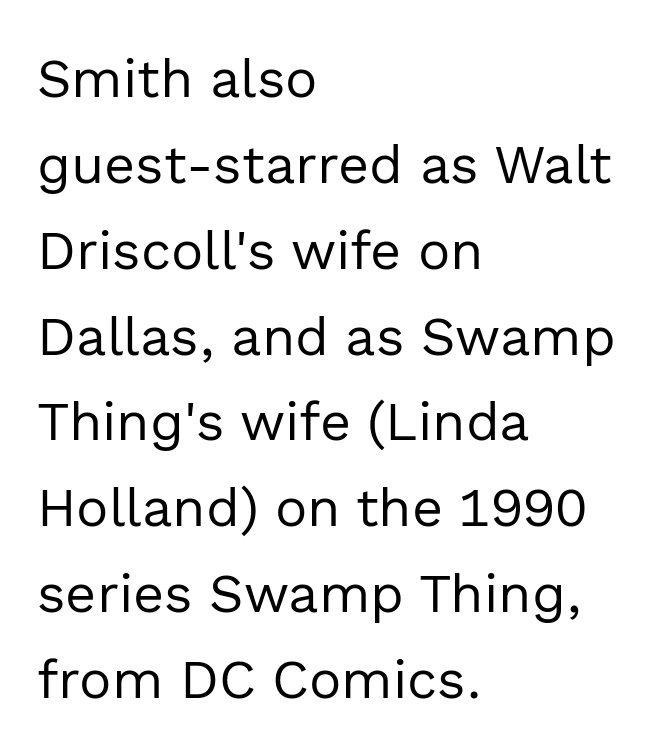
Q: Is the text bold? A: No.
Q: Is the text italic (slanted)? A: No, it is upright.
Q: Is the typeface a serif or a sans-serif typeface? A: Sans-serif.
Q: Is the text underlined? A: No.
Q: How is the paragraph aligned? A: Left-aligned.
Q: Is the spacing between letters normal or unusually wide? A: Normal.
Q: Is the spacing between lines tight, normal or loose? A: Normal.
Q: Width (condensed, normal, or wide)? A: Normal.
Q: x-height? A: Medium.
Q: Monospaced? A: No.
